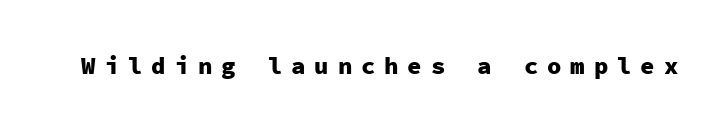
Heft: maximum for text — a bold. The tracking jumps out immediately: characters are airy and widely separated. The lettering stays uniformly vertical, giving the passage a roman look. The passage shown is not underscored anywhere.
